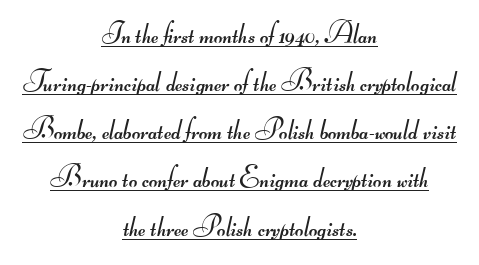
The image shows 29 px regular-weight, wide sans-serif type; set centered, normal line spacing (1.66x), normal letter spacing, underlined; medium stroke contrast.
